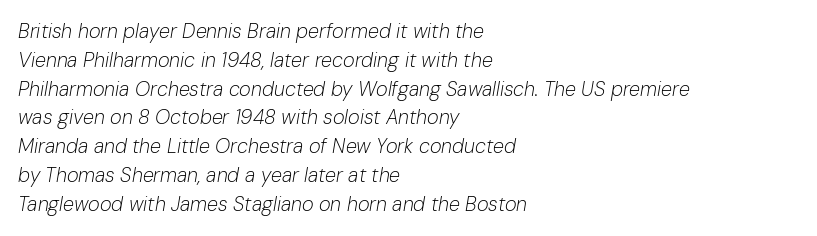
Think standard paragraph weight, or any step lighter than that. Which margin do the lines hug? The left one — the right edge is uneven. How would I describe the line gaps? Plain and ordinary. Quick note: underline off. Does the lettering tilt? It does — this is italic.
